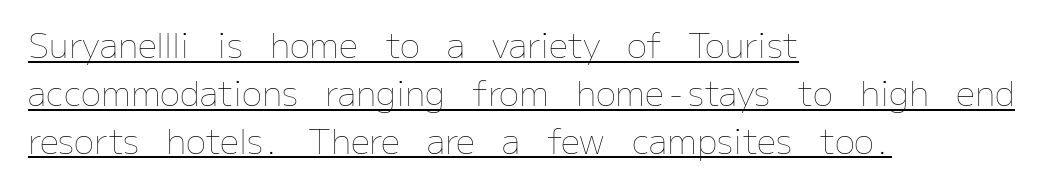
You could call the tracking neutral — neither tight nor loose. No letter is thick-stroked: the sample isn't bold. The paragraph has a hard left edge and a soft right edge. What's the leading like? Ordinary, nothing unusual. Emphasis is given by a line drawn under the lettering.
